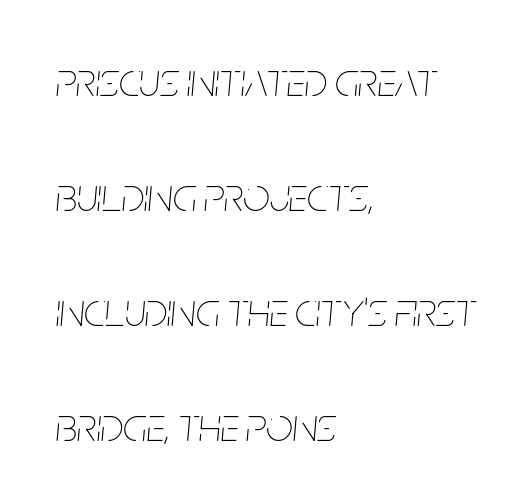
Q: Is the text bold? A: No.
Q: Is the text italic (slanted)? A: Yes, it leans right by about 5 degrees.
Q: Is the text underlined? A: No.
Q: How is the paragraph aligned? A: Left-aligned.
Q: Is the spacing between letters normal or unusually wide? A: Normal.
Q: Is the spacing between lines tight, normal or loose? A: Loose.
Q: Width (condensed, normal, or wide)? A: Condensed.
Q: Stroke contrast? A: Low.
Q: x-height? A: Large.
Q: Monospaced? A: No.
